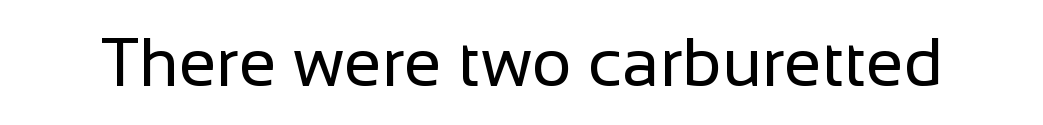
The image shows 68 px regular-weight sans-serif type, upright; set normal letter spacing, not underlined; low stroke contrast and a medium x-height.
